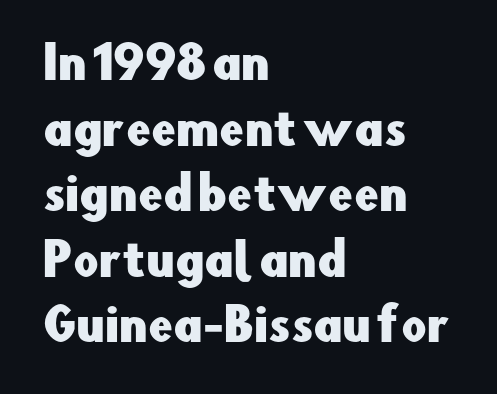
{"serif": "no", "italic": "no", "width": "normal", "stroke_contrast": "low", "x_height": "small", "monospaced": "no", "underline": "no", "align": "left", "line_spacing": "normal", "line_spacing_ratio": 1.49, "letter_spacing": "normal", "letter_spacing_em": 0.0, "glyph_px": 44}
